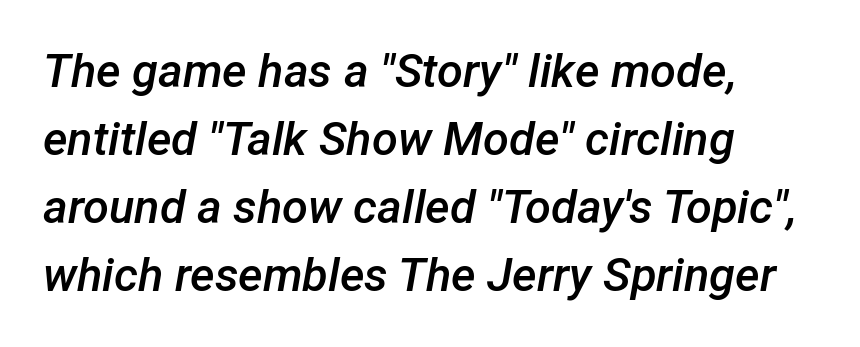
The face used here has a pronounced slope to its letters. Whoever set this chose a conventional vertical rhythm. In terms of weight, the rendering is demibold, just under bold. Looks like regular typesetting: each glyph gets only the width it needs. Short note: letters normally spaced.
